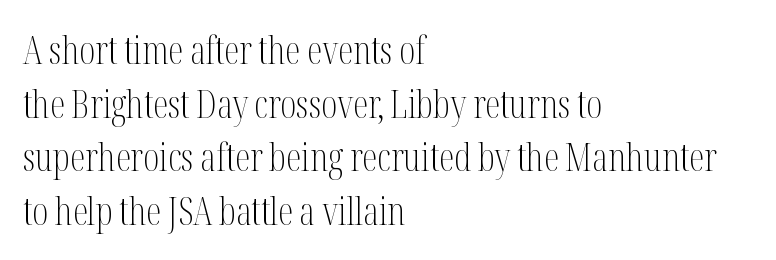
{"serif": "yes", "italic": "no", "bold": "no", "weight": "light", "width": "condensed", "stroke_contrast": "medium", "x_height": "medium", "monospaced": "no", "underline": "no", "align": "left", "line_spacing": "normal", "line_spacing_ratio": 1.41, "letter_spacing": "normal", "letter_spacing_em": 0.0, "glyph_px": 38}
